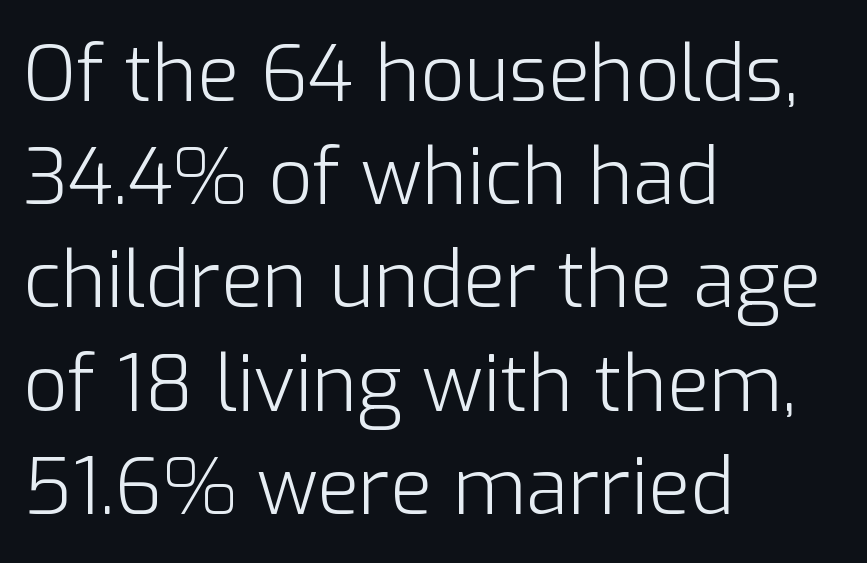
Q: Is the text bold? A: No.
Q: Is the text italic (slanted)? A: No, it is upright.
Q: Is the typeface a serif or a sans-serif typeface? A: Sans-serif.
Q: Is the text underlined? A: No.
Q: How is the paragraph aligned? A: Left-aligned.
Q: Is the spacing between letters normal or unusually wide? A: Normal.
Q: Is the spacing between lines tight, normal or loose? A: Normal.
Q: Width (condensed, normal, or wide)? A: Normal.
Q: Stroke contrast? A: Low.
Q: x-height? A: Medium.
Q: Monospaced? A: No.
